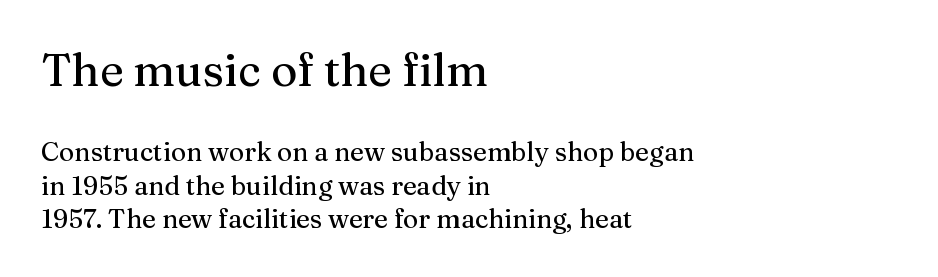
{"serif": "yes", "italic": "no", "width": "normal", "stroke_contrast": "medium", "x_height": "medium", "monospaced": "no", "underline": "no", "align": "left", "line_spacing": "normal", "line_spacing_ratio": 1.29, "letter_spacing": "normal", "letter_spacing_em": 0.0, "larger_block": "first", "size_ratio": 1.73, "glyph_px": 45}
